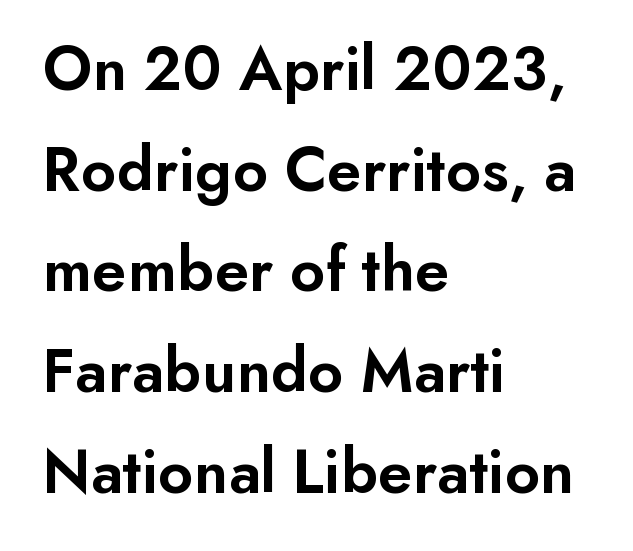
{"serif": "no", "italic": "no", "bold": "semi", "weight": "semibold", "width": "normal", "stroke_contrast": "low", "x_height": "small", "monospaced": "no", "underline": "no", "align": "left", "line_spacing": "normal", "line_spacing_ratio": 1.55, "letter_spacing": "normal", "letter_spacing_em": 0.0, "glyph_px": 65}
